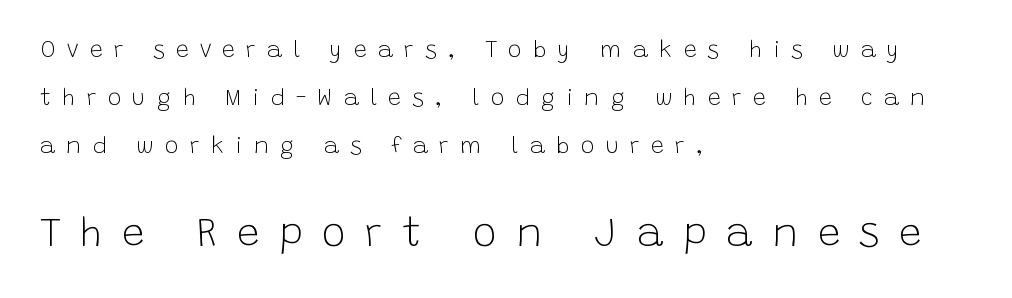
The image shows 40 px light sans-serif type, upright; set left-aligned, loose line spacing (2.09x), unusually wide letter spacing (+0.49 em), not underlined; the second (bottom) block is 1.74x larger; low stroke contrast and a large x-height.
